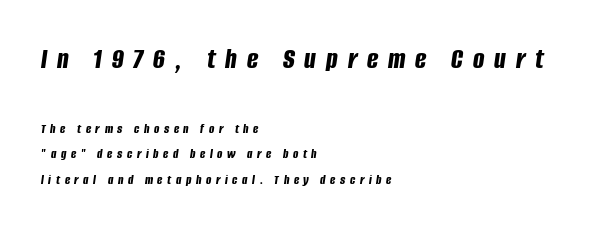
Q: Is the text bold? A: Yes.
Q: Is the text italic (slanted)? A: Yes, it leans right by about 8 degrees.
Q: Is the text underlined? A: No.
Q: How is the paragraph aligned? A: Left-aligned.
Q: Is the spacing between letters normal or unusually wide? A: Unusually wide.
Q: Which block of text is set in a larger size, the first (top) or the second (bottom)? A: The first (top) one.
Q: Width (condensed, normal, or wide)? A: Condensed.
Q: Stroke contrast? A: Low.
Q: x-height? A: Large.
Q: Monospaced? A: No.
